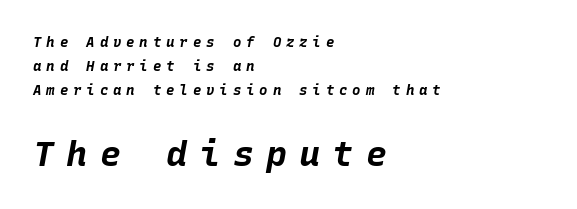
Notice how thick the strokes are: this is what a full bold looks like. The passage is arranged the way most books set body copy — flush left. Descenders hang freely into open space. Does the leading feel generous? No, just average.
